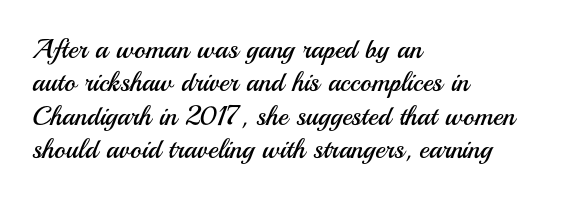
{"bold": "no", "underline": "no", "align": "left", "line_spacing_ratio": 1.24, "letter_spacing": "normal", "letter_spacing_em": 0.0, "glyph_px": 27}
